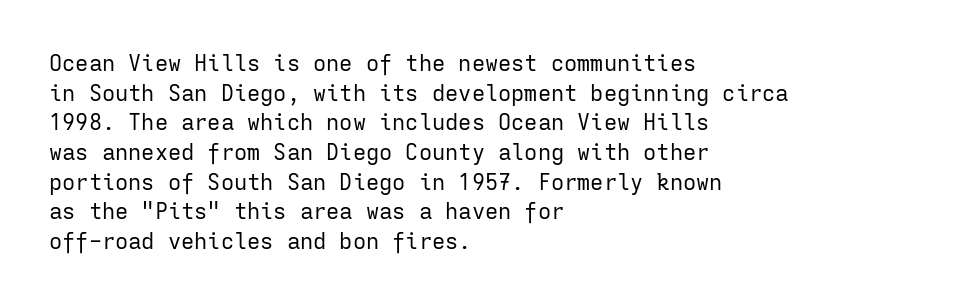
Unmarked baselines from the first word to the last. The designer left line spacing at the default. The rendering anchors every line to the left-hand side. The gaps between neighbouring characters are ordinary and unremarkable. The type sits square on the baseline with zero lean.
